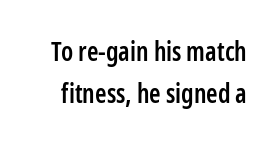
{"italic": "no", "bold": "semi", "underline": "no", "line_spacing": "normal", "line_spacing_ratio": 1.61, "letter_spacing": "normal", "letter_spacing_em": 0.0, "glyph_px": 26}
